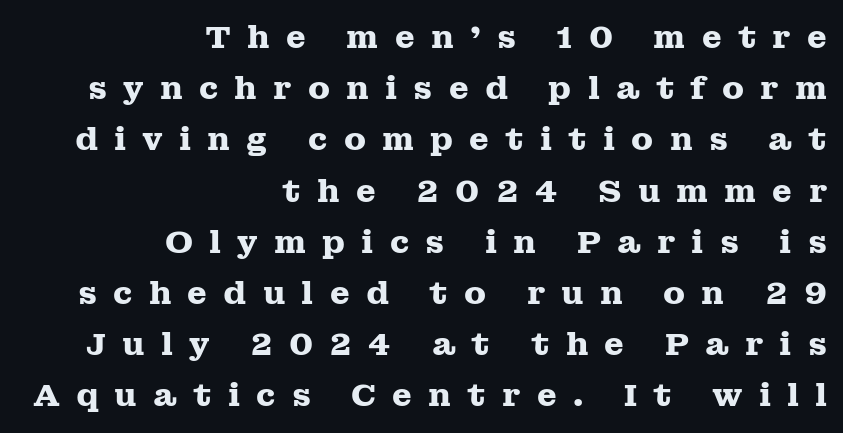
Q: Is the text bold? A: Yes.
Q: Is the text italic (slanted)? A: No, it is upright.
Q: Is the typeface a serif or a sans-serif typeface? A: Serif.
Q: Is the text underlined? A: No.
Q: How is the paragraph aligned? A: Right-aligned.
Q: Is the spacing between letters normal or unusually wide? A: Unusually wide.
Q: Is the spacing between lines tight, normal or loose? A: Normal.
Q: Width (condensed, normal, or wide)? A: Wide.
Q: Stroke contrast? A: Medium.
Q: x-height? A: Medium.
Q: Monospaced? A: No.
